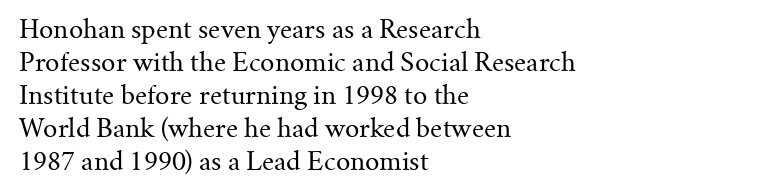
The setting favours the left margin, as ordinary paragraphs usually do. The letters stand upright; this is a roman face. Does the leading feel generous? No, just average. The passage shown has conventional tracking throughout. Each stroke keeps to a modest, everyday thickness or less.
